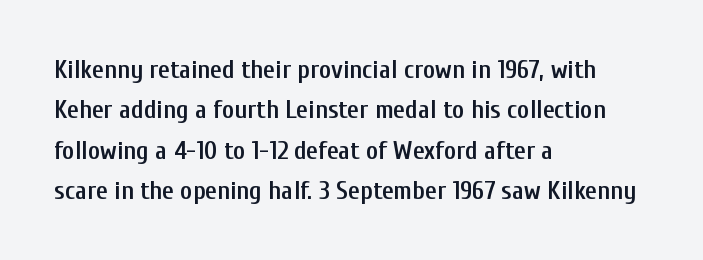
The image shows 26 px text type, upright; set left-aligned, normal line spacing (1.55x), normal letter spacing, not underlined.
